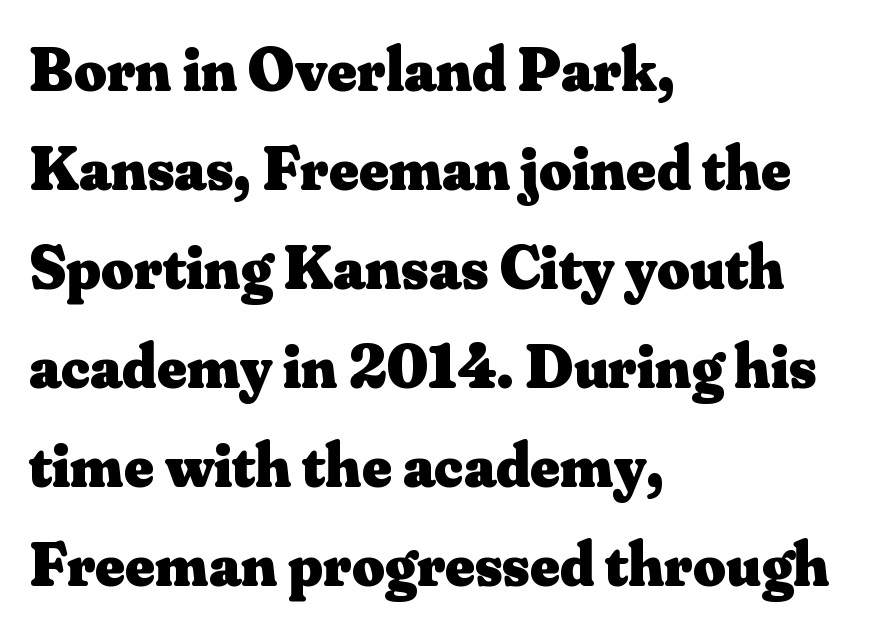
Tall strokes in this sample are plumb rather than angled. Anything drawn beneath the words? Only blank space. This sample keeps an unexceptional amount of space between lines. Each glyph is drawn with heavy, bold strokes. The letterforms sit shoulder to shoulder at normal distance. Caption: multi-line text, flush left, ragged right.
